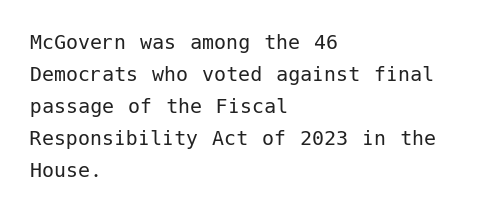
A bare baseline throughout the passage. Does the lettering tilt? It doesn't — this is upright. Leftover space on each line is placed entirely after the last word. Regarding leading, the lines here are spaced in the standard way. Inter-character spacing is left at the font's built-in metrics. Compared with a typical body face, this is equally light or lighter still.
